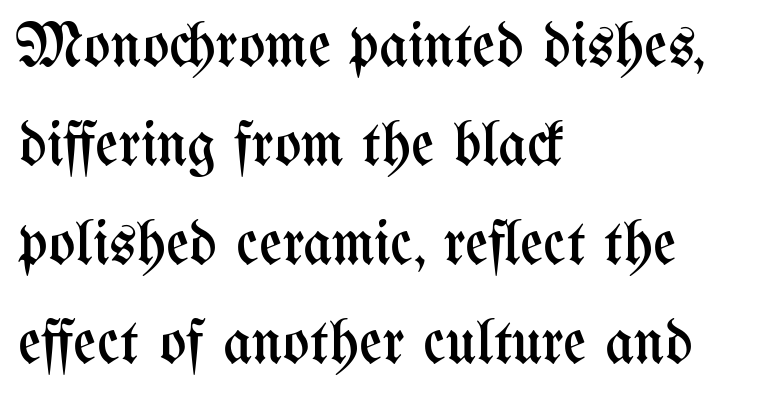
{"italic": "no", "bold": "no", "weight": "regular", "width": "condensed", "stroke_contrast": "medium", "x_height": "medium", "monospaced": "no", "underline": "no", "align": "left", "line_spacing": "normal", "line_spacing_ratio": 1.57, "letter_spacing": "normal", "letter_spacing_em": 0.0, "glyph_px": 63}
